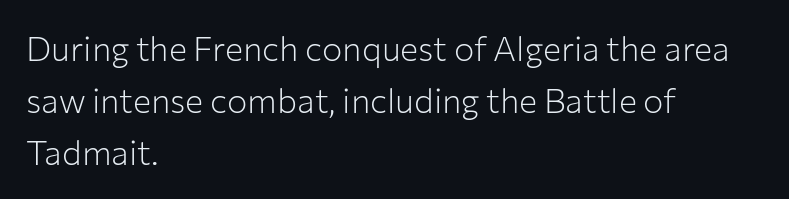
The image shows 34 px light sans-serif type, upright; set left-aligned, normal line spacing (1.53x), normal letter spacing, not underlined; low stroke contrast and a medium x-height.
